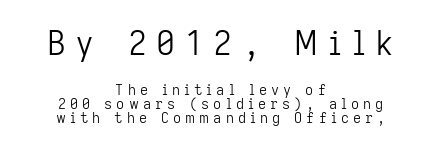
{"serif": "no", "italic": "no", "bold": "no", "weight": "light", "width": "normal", "stroke_contrast": "low", "x_height": "medium", "monospaced": "no", "underline": "no", "align": "center", "line_spacing": "tight", "line_spacing_ratio": 0.99, "letter_spacing": "wide", "letter_spacing_em": 0.29, "larger_block": "first", "size_ratio": 2.36, "glyph_px": 33}
